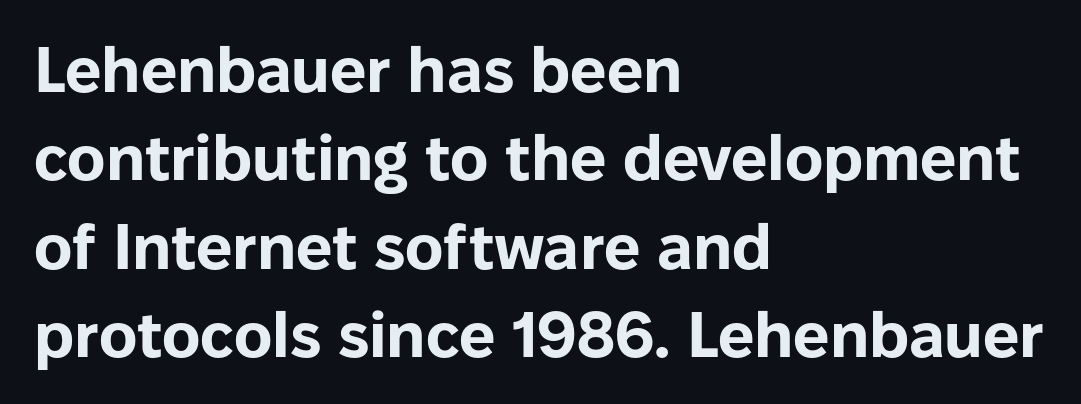
The image shows 64 px bold sans-serif type, upright; set left-aligned, normal line spacing (1.38x), normal letter spacing, not underlined; low stroke contrast and a medium x-height.
